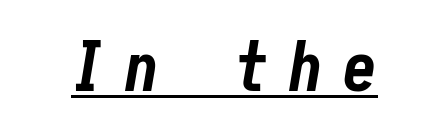
Q: Is the text bold? A: Yes.
Q: Is the text italic (slanted)? A: Yes, it leans right by about 10 degrees.
Q: Is the text underlined? A: Yes.
Q: Is the spacing between letters normal or unusually wide? A: Unusually wide.
Q: Width (condensed, normal, or wide)? A: Condensed.
Q: Stroke contrast? A: Low.
Q: x-height? A: Medium.
